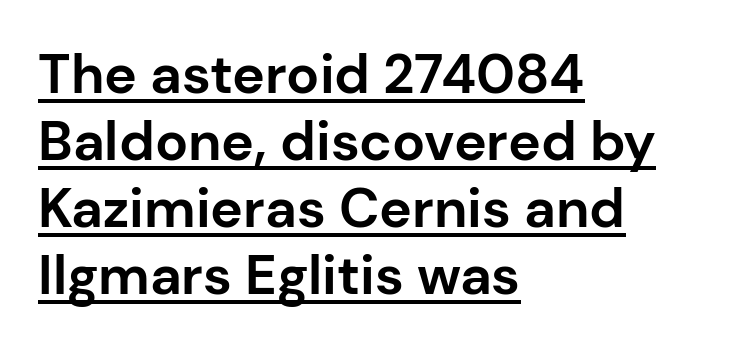
The image shows 55 px bold sans-serif type, upright; set left-aligned, line spacing 1.22x, normal letter spacing, underlined; low stroke contrast and a medium x-height.
